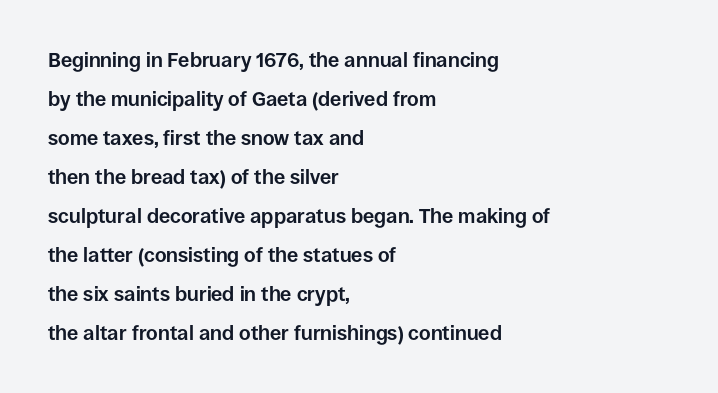
The image shows 20 px bold type, upright; set left-aligned, loose line spacing (1.95x), normal letter spacing, not underlined.
